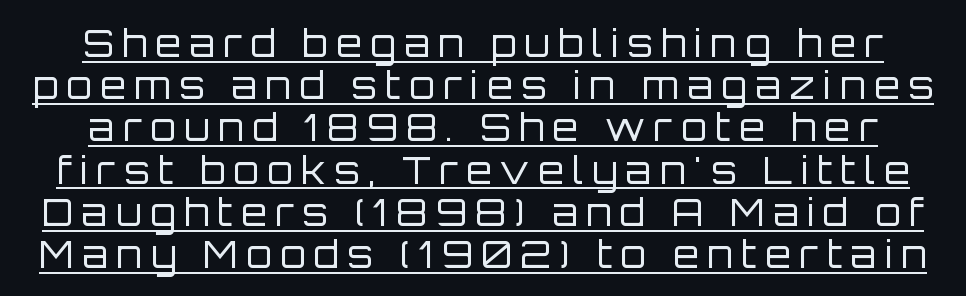
The image shows 37 px regular-weight sans-serif type, upright; set tight line spacing (1.14x), unusually wide letter spacing (+0.23 em), underlined; low stroke contrast and a large x-height.
